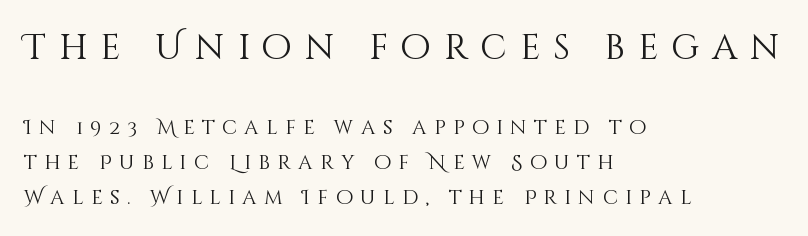
The image shows 35 px light type, upright; set left-aligned, line spacing 1.76x, unusually wide letter spacing (+0.37 em), not underlined; the first (top) block is 1.75x larger; medium stroke contrast and a large x-height.
